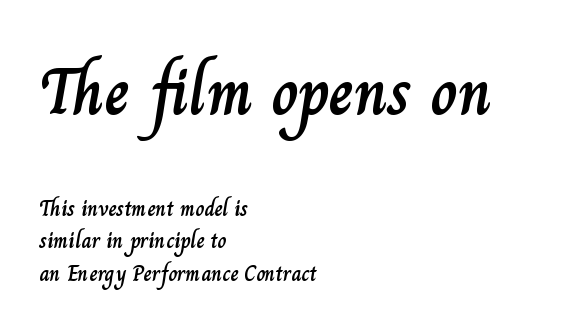
The image shows 67 px text type; set left-aligned, normal line spacing (1.47x), normal letter spacing, not underlined; the first (top) block is 3.05x larger; low stroke contrast and a small x-height.
